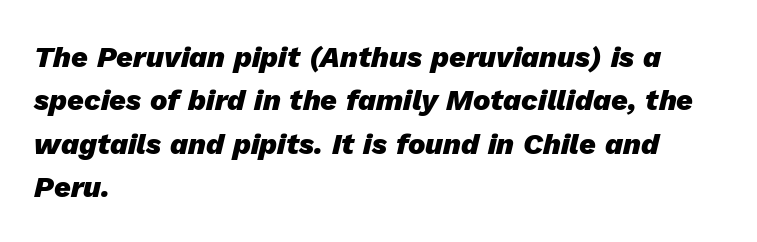
Q: Is the text bold? A: Yes.
Q: Is the text italic (slanted)? A: Yes, it leans right by about 13 degrees.
Q: Is the text underlined? A: No.
Q: How is the paragraph aligned? A: Left-aligned.
Q: Is the spacing between letters normal or unusually wide? A: Normal.
Q: Is the spacing between lines tight, normal or loose? A: Normal.
Q: Width (condensed, normal, or wide)? A: Normal.
Q: Stroke contrast? A: Low.
Q: x-height? A: Medium.
Q: Monospaced? A: No.
